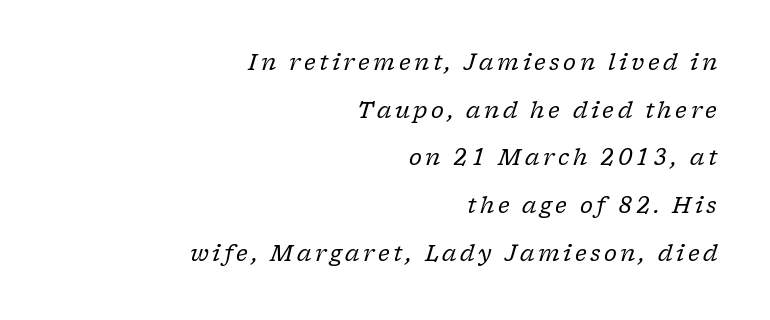
Students, observe: this is what heavily led, spacious text looks like. Descender tails drop into unmarked territory. Stems here are at most as thick as an everyday book face. Posture: slanted. These lines are set flush right with a ragged left edge.
